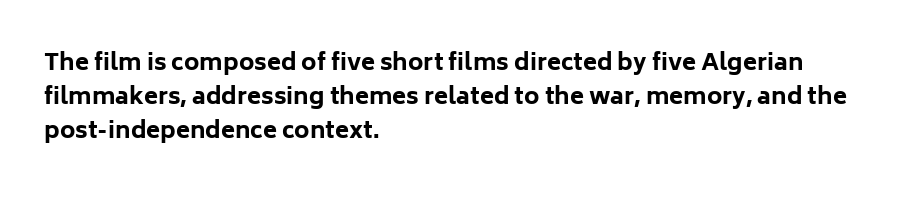
{"italic": "no", "bold": "yes", "underline": "no", "align": "left", "line_spacing": "normal", "line_spacing_ratio": 1.47, "letter_spacing": "normal", "letter_spacing_em": 0.0, "glyph_px": 23}
